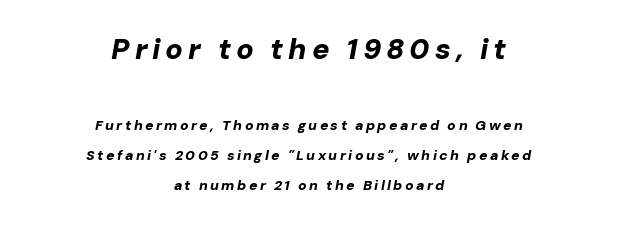
Centered paragraph, ragged on both sides. Strong, thick strokes mark this as bold type. Compared with ordinary roman type, these characters are visibly tilted. Vertical spacing — loose.
